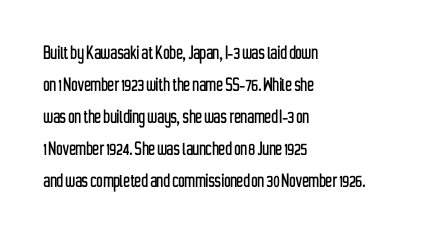
{"italic": "no", "underline": "no", "align": "left", "line_spacing": "normal", "line_spacing_ratio": 1.45, "letter_spacing": "normal", "letter_spacing_em": 0.0, "glyph_px": 22}
